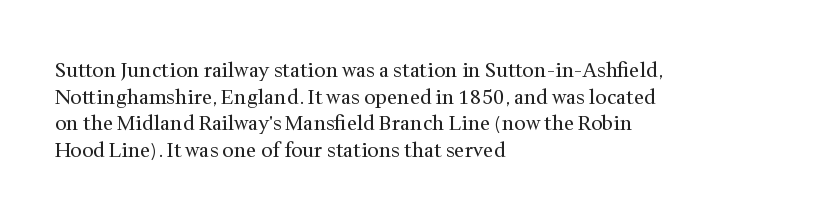
Does the copy run flush right? No — it runs flush left. The block of text has a typical density, with ordinary space between rows. This sample uses plain, unmodified letter spacing. The zone under the glyphs is completely vacant. A roman cut, with each character standing at attention. Stem width sits at or under what a default text font uses.
